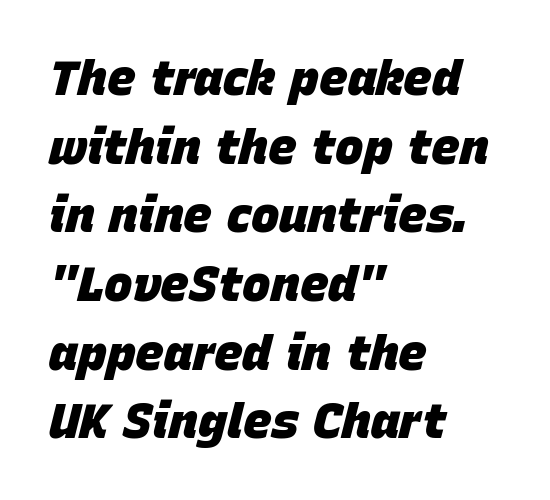
{"italic": "yes", "lean": "right", "slant_degrees": 15, "bold": "yes", "weight": "heavy", "width": "normal", "stroke_contrast": "low", "x_height": "large", "monospaced": "no", "underline": "no", "align": "left", "line_spacing": "normal", "line_spacing_ratio": 1.43, "letter_spacing": "normal", "letter_spacing_em": 0.0, "glyph_px": 48}
